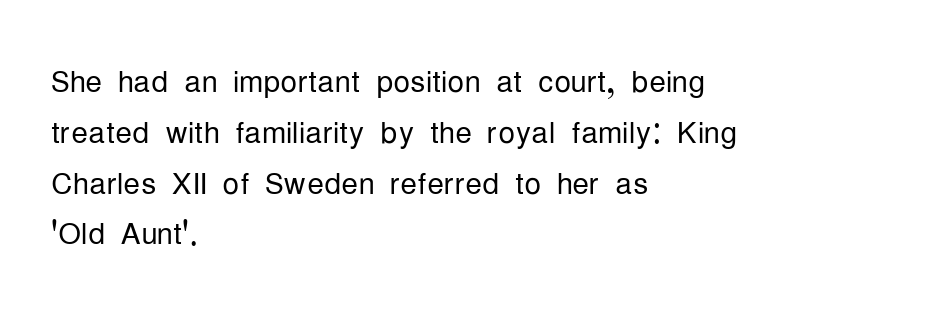
Q: Is the text bold? A: No.
Q: Is the text italic (slanted)? A: No, it is upright.
Q: Is the typeface a serif or a sans-serif typeface? A: Sans-serif.
Q: Is the text underlined? A: No.
Q: How is the paragraph aligned? A: Left-aligned.
Q: Is the spacing between letters normal or unusually wide? A: Normal.
Q: Width (condensed, normal, or wide)? A: Condensed.
Q: Stroke contrast? A: Low.
Q: x-height? A: Medium.
Q: Monospaced? A: No.
